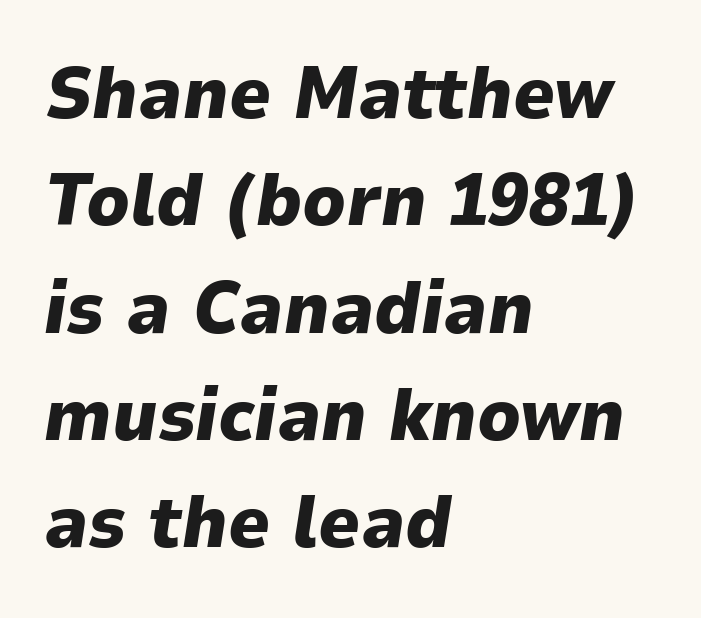
The font's italic variant was chosen for this text. Do the characters align in a grid? No, the font is proportional. Left-aligned paragraph, ragged on the right. The gap between lines stays unmarked.
